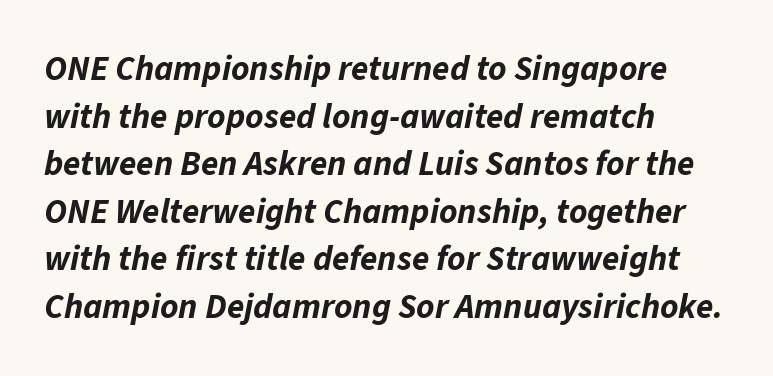
Every letter is thick-stroked: bold, no question. Horizontally, the lines are justified to the leading edge only. Each letter keeps its own natural width here, so spacing adapts to shape. The line-height multiplier appears to be the usual default. The rendering keeps characters at their native spacing.
